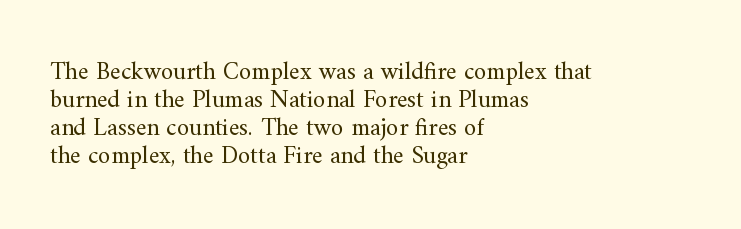
Q: Is the text bold? A: No.
Q: Is the text italic (slanted)? A: No, it is upright.
Q: Is the text underlined? A: No.
Q: How is the paragraph aligned? A: Left-aligned.
Q: Is the spacing between letters normal or unusually wide? A: Normal.
Q: Is the spacing between lines tight, normal or loose? A: Tight.
